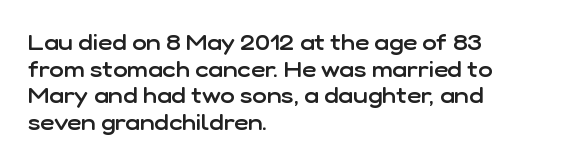
The image shows 22 px text type, upright; set left-aligned, line spacing 1.21x, normal letter spacing, not underlined.
